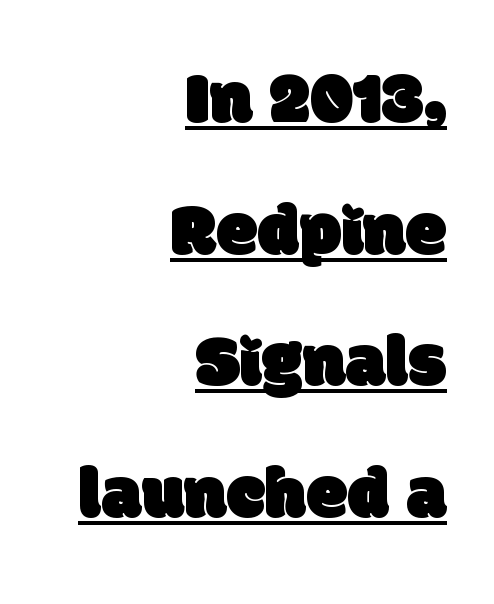
{"serif": "no", "width": "normal", "stroke_contrast": "low", "x_height": "large", "monospaced": "no", "underline": "yes", "align": "right", "line_spacing_ratio": 1.78, "letter_spacing": "normal", "letter_spacing_em": 0.0, "glyph_px": 74}
